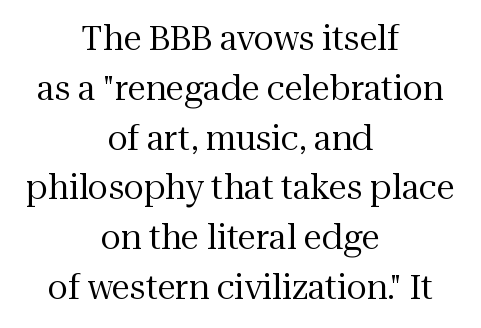
The image shows 33 px regular-weight serif type, upright; set centered, normal line spacing (1.51x), normal letter spacing, not underlined; medium stroke contrast and a medium x-height.
